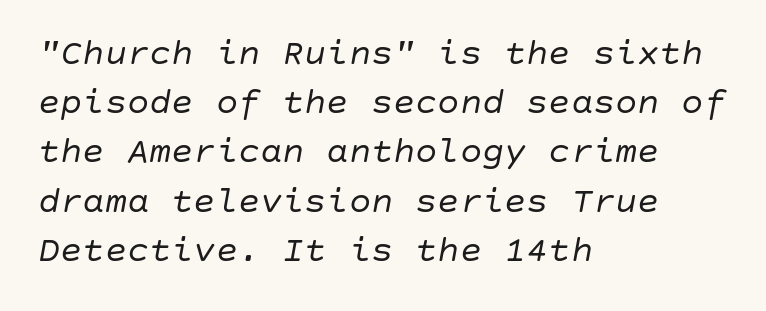
The image shows 37 px regular-weight type, italic (leaning right); set left-aligned, normal line spacing (1.33x), normal letter spacing, not underlined; low stroke contrast and a large x-height.
